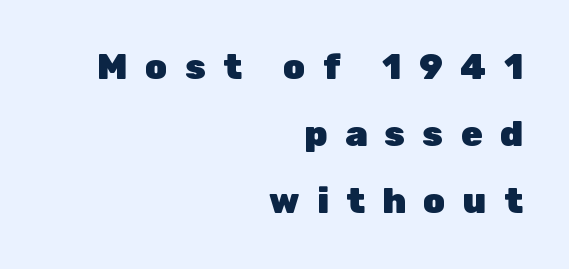
Q: Is the text bold? A: Yes.
Q: Is the text italic (slanted)? A: No, it is upright.
Q: Is the typeface a serif or a sans-serif typeface? A: Sans-serif.
Q: Is the text underlined? A: No.
Q: How is the paragraph aligned? A: Right-aligned.
Q: Is the spacing between letters normal or unusually wide? A: Unusually wide.
Q: Is the spacing between lines tight, normal or loose? A: Loose.
Q: Width (condensed, normal, or wide)? A: Normal.
Q: Stroke contrast? A: Low.
Q: x-height? A: Medium.
Q: Monospaced? A: No.
